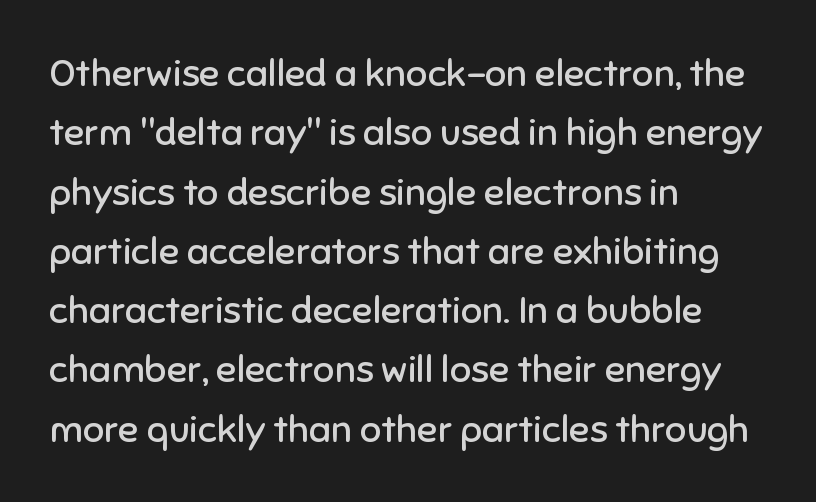
{"serif": "no", "italic": "no", "bold": "no", "weight": "regular", "width": "normal", "stroke_contrast": "low", "x_height": "medium", "monospaced": "no", "underline": "no", "align": "left", "line_spacing": "normal", "line_spacing_ratio": 1.56, "letter_spacing": "normal", "letter_spacing_em": 0.0, "glyph_px": 38}
